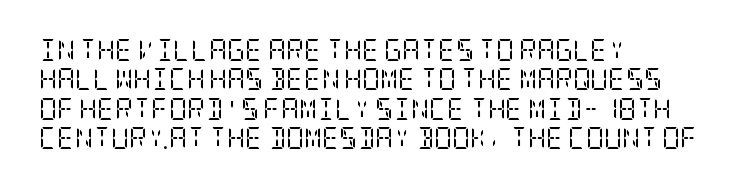
The image shows 22 px text type, upright; set left-aligned, normal line spacing (1.33x), normal letter spacing, not underlined.
